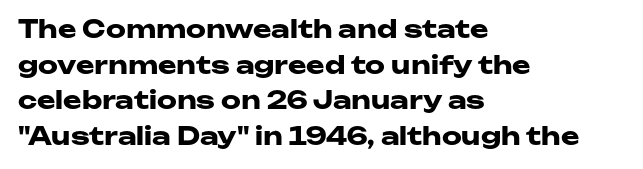
{"italic": "no", "bold": "yes", "underline": "no", "align": "left", "line_spacing": "normal", "line_spacing_ratio": 1.43, "letter_spacing": "normal", "letter_spacing_em": 0.0, "glyph_px": 25}
